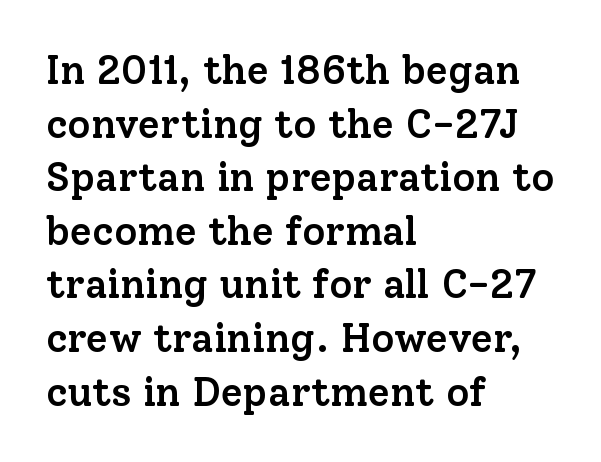
Q: Is the text bold? A: Semi-bold.
Q: Is the text italic (slanted)? A: No, it is upright.
Q: Is the typeface a serif or a sans-serif typeface? A: Serif.
Q: Is the text underlined? A: No.
Q: How is the paragraph aligned? A: Left-aligned.
Q: Is the spacing between letters normal or unusually wide? A: Normal.
Q: Is the spacing between lines tight, normal or loose? A: Normal.
Q: Width (condensed, normal, or wide)? A: Normal.
Q: Stroke contrast? A: Low.
Q: x-height? A: Medium.
Q: Monospaced? A: No.
